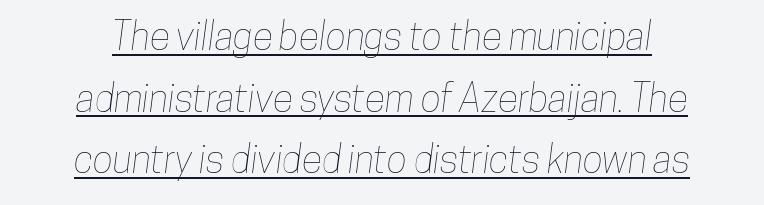
Q: Is the text underlined? A: Yes.
Q: How is the paragraph aligned? A: Centered.
Q: Is the spacing between letters normal or unusually wide? A: Normal.
Q: Is the spacing between lines tight, normal or loose? A: Normal.
Q: Width (condensed, normal, or wide)? A: Condensed.
Q: Stroke contrast? A: Low.
Q: x-height? A: Medium.
Q: Monospaced? A: No.
